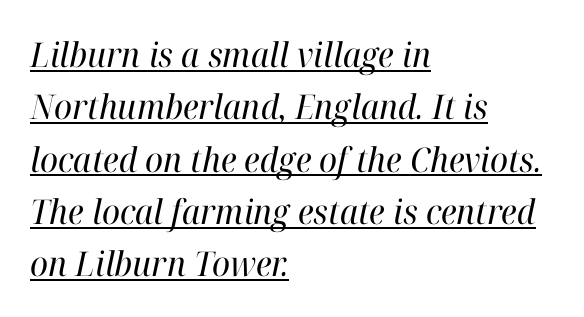
Q: Is the text bold? A: No.
Q: Is the text italic (slanted)? A: Yes, it leans right by about 12 degrees.
Q: Is the typeface a serif or a sans-serif typeface? A: Serif.
Q: Is the text underlined? A: Yes.
Q: How is the paragraph aligned? A: Left-aligned.
Q: Is the spacing between letters normal or unusually wide? A: Normal.
Q: Is the spacing between lines tight, normal or loose? A: Normal.
Q: Width (condensed, normal, or wide)? A: Normal.
Q: Stroke contrast? A: High.
Q: x-height? A: Medium.
Q: Monospaced? A: No.
